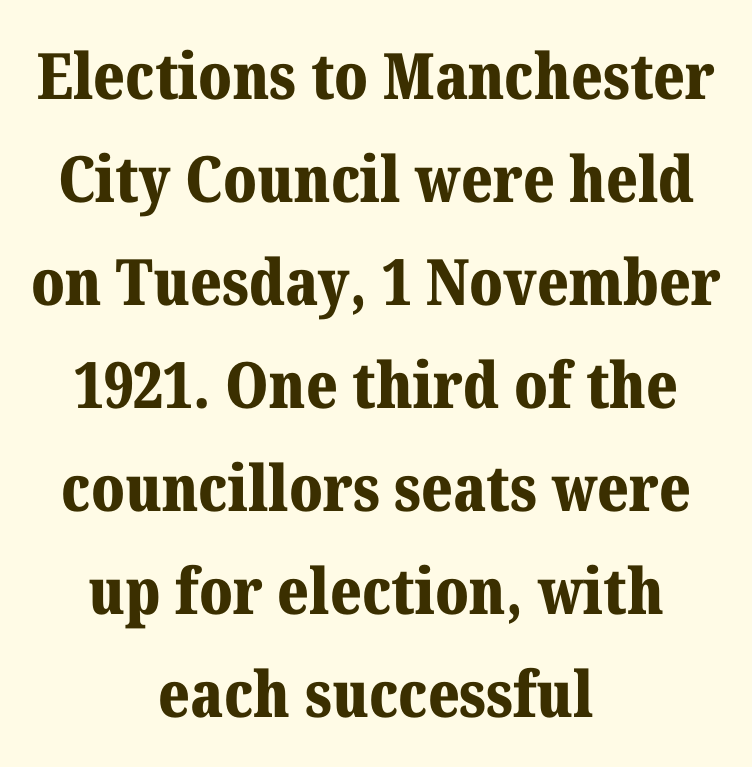
The image shows 64 px bold serif type, upright; set centered, normal line spacing (1.61x), normal letter spacing, not underlined; medium stroke contrast and a medium x-height.
